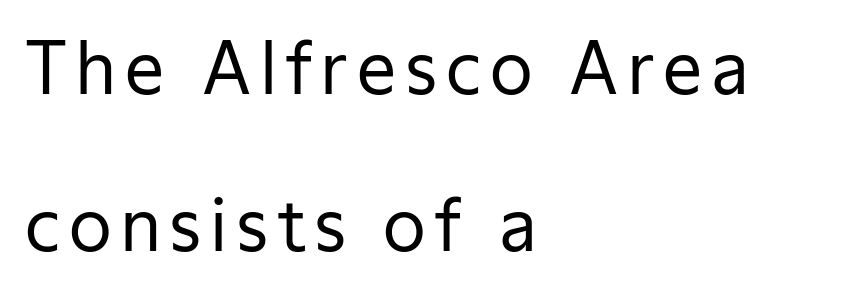
Q: Is the text bold? A: No.
Q: Is the text italic (slanted)? A: No, it is upright.
Q: Is the typeface a serif or a sans-serif typeface? A: Sans-serif.
Q: Is the text underlined? A: No.
Q: How is the paragraph aligned? A: Left-aligned.
Q: Is the spacing between lines tight, normal or loose? A: Loose.
Q: Width (condensed, normal, or wide)? A: Normal.
Q: Stroke contrast? A: Low.
Q: x-height? A: Medium.
Q: Monospaced? A: No.
